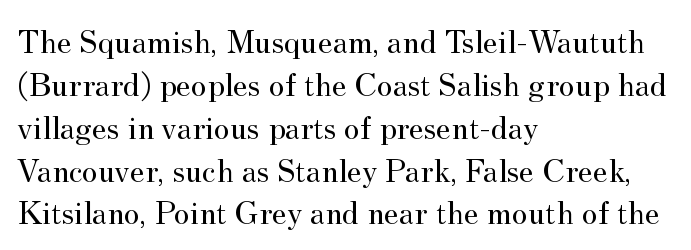
{"serif": "yes", "italic": "no", "bold": "no", "weight": "regular", "width": "normal", "stroke_contrast": "medium", "x_height": "small", "monospaced": "no", "underline": "no", "align": "left", "line_spacing": "normal", "line_spacing_ratio": 1.26, "letter_spacing": "normal", "letter_spacing_em": 0.0, "glyph_px": 34}
